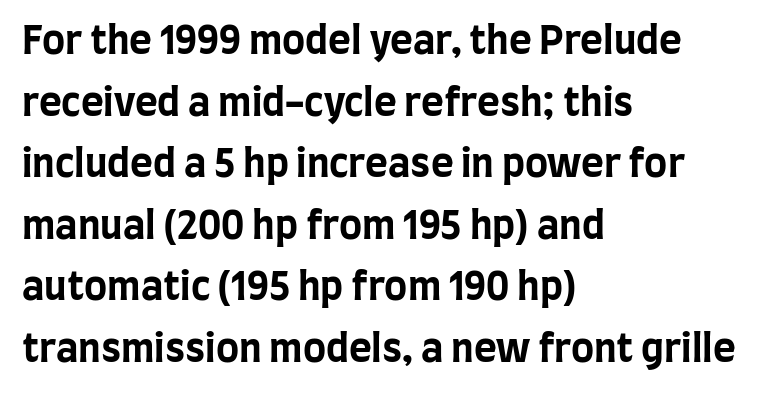
{"serif": "no", "italic": "no", "bold": "yes", "weight": "bold", "width": "condensed", "stroke_contrast": "low", "x_height": "large", "monospaced": "no", "underline": "no", "align": "left", "line_spacing": "normal", "line_spacing_ratio": 1.58, "letter_spacing": "normal", "letter_spacing_em": 0.0, "glyph_px": 39}
